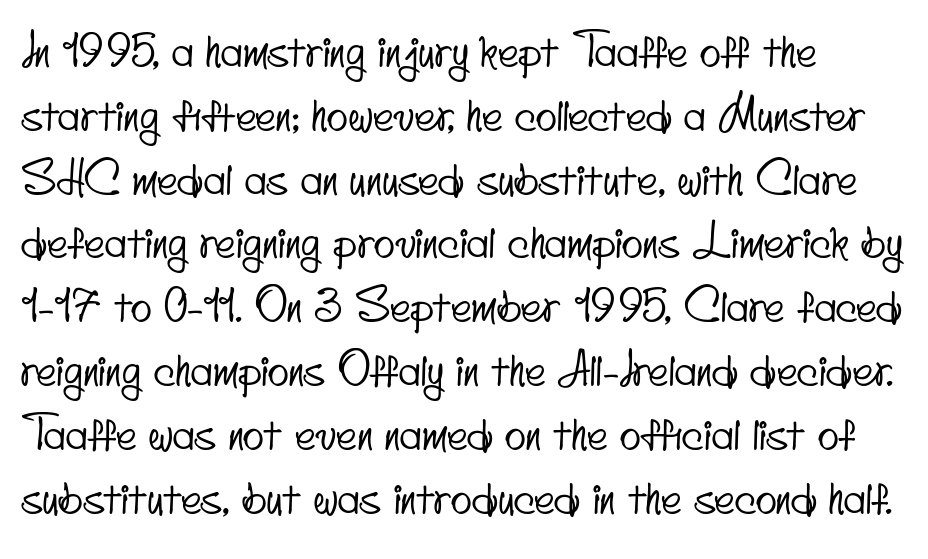
I'd call this a sans setting — the letters go barefoot. The string is rendered with underlining switched off. The passage shown stacks its lines at a standard gap. Teacher's note: observe the even left margin — that is flush-left alignment. Compared with typical body copy, the letter spacing here is the same. Spacing verdict: proportional, widths tailored to each character.
